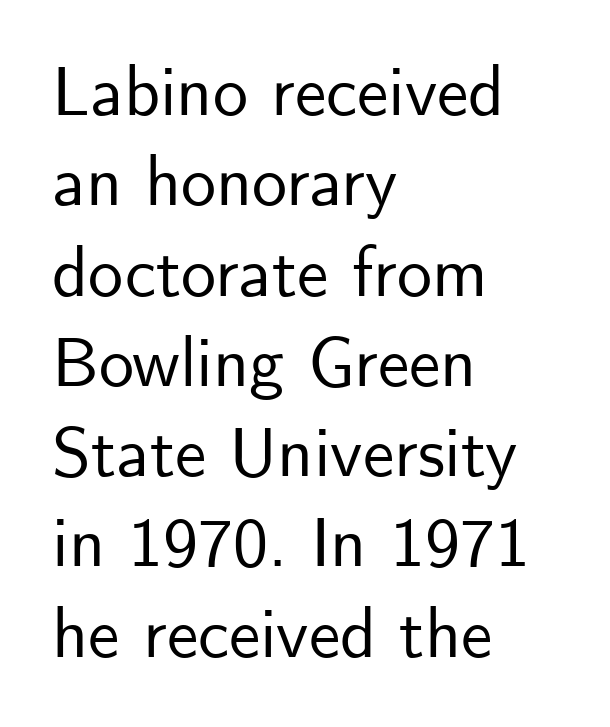
{"serif": "no", "italic": "no", "width": "normal", "stroke_contrast": "low", "x_height": "small", "monospaced": "no", "underline": "no", "align": "left", "line_spacing": "normal", "line_spacing_ratio": 1.29, "letter_spacing": "normal", "letter_spacing_em": 0.0, "glyph_px": 70}
